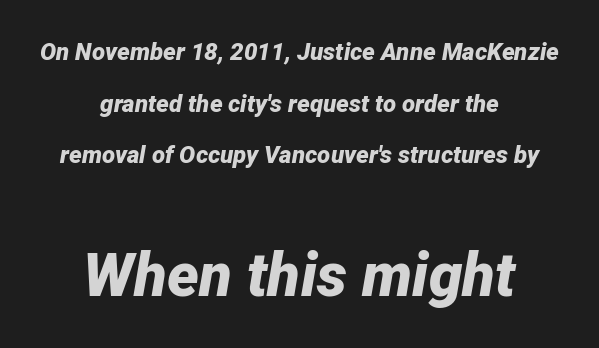
{"italic": "yes", "lean": "right", "slant_degrees": 12, "bold": "yes", "weight": "bold", "width": "normal", "stroke_contrast": "low", "x_height": "medium", "monospaced": "no", "underline": "no", "align": "center", "line_spacing": "loose", "line_spacing_ratio": 2.15, "letter_spacing": "normal", "letter_spacing_em": 0.0, "larger_block": "second", "size_ratio": 2.5, "glyph_px": 60}
